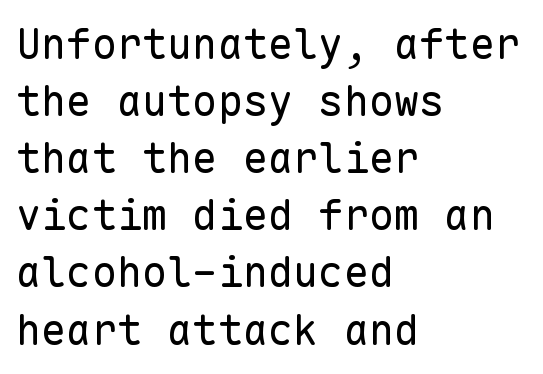
Q: Is the text bold? A: No.
Q: Is the text italic (slanted)? A: No, it is upright.
Q: Is the typeface a serif or a sans-serif typeface? A: Sans-serif.
Q: Is the text underlined? A: No.
Q: How is the paragraph aligned? A: Left-aligned.
Q: Is the spacing between letters normal or unusually wide? A: Normal.
Q: Is the spacing between lines tight, normal or loose? A: Normal.
Q: Width (condensed, normal, or wide)? A: Normal.
Q: Stroke contrast? A: Low.
Q: x-height? A: Medium.
Q: Monospaced? A: Yes.
